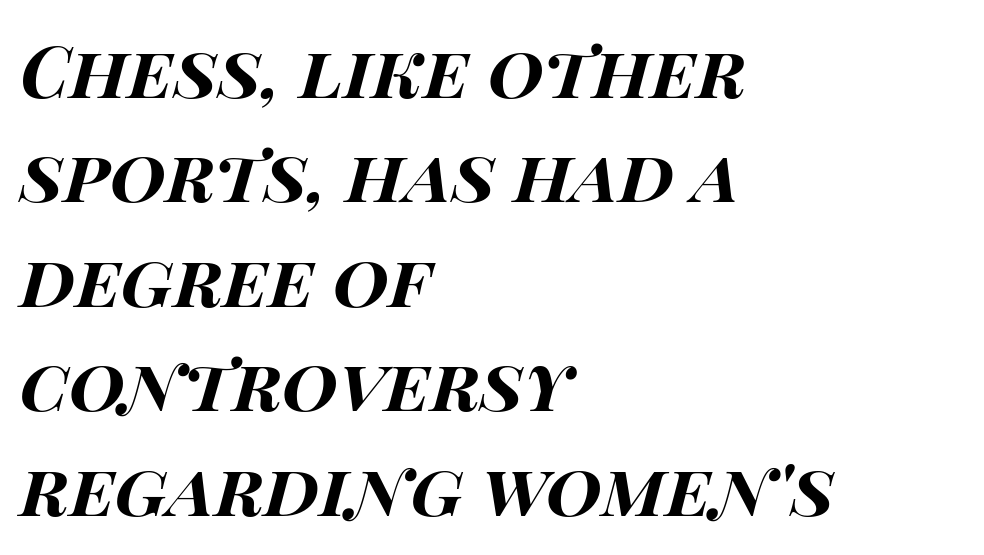
{"italic": "yes", "lean": "right", "slant_degrees": 15, "bold": "yes", "weight": "bold", "width": "wide", "stroke_contrast": "high", "x_height": "large", "monospaced": "no", "underline": "no", "align": "left", "line_spacing": "normal", "line_spacing_ratio": 1.45, "letter_spacing": "normal", "letter_spacing_em": 0.0, "glyph_px": 72}
